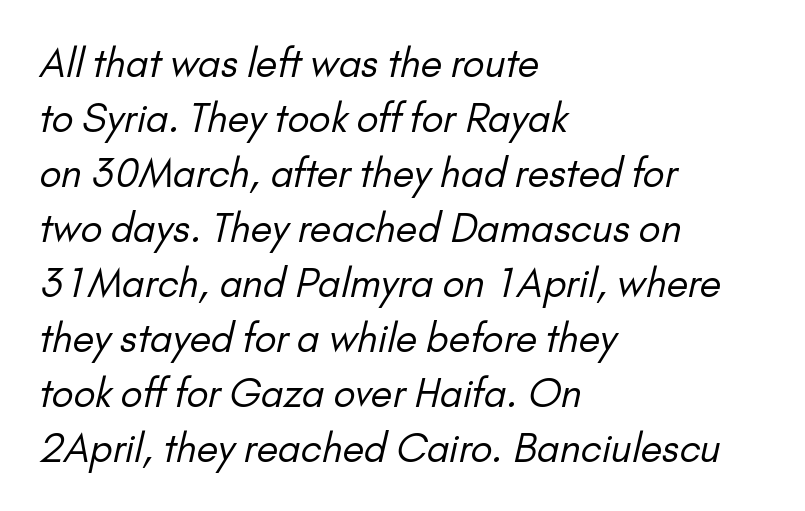
{"serif": "no", "bold": "no", "weight": "regular", "width": "normal", "stroke_contrast": "low", "x_height": "small", "monospaced": "no", "underline": "no", "align": "left", "line_spacing": "normal", "line_spacing_ratio": 1.41, "letter_spacing": "normal", "letter_spacing_em": 0.0, "glyph_px": 39}
